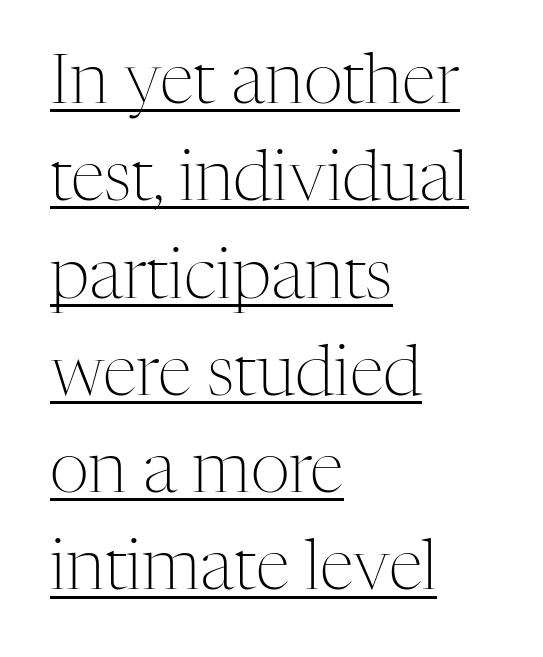
The image shows 69 px light serif type, upright; set left-aligned, normal line spacing (1.41x), normal letter spacing, underlined; medium stroke contrast and a medium x-height.
